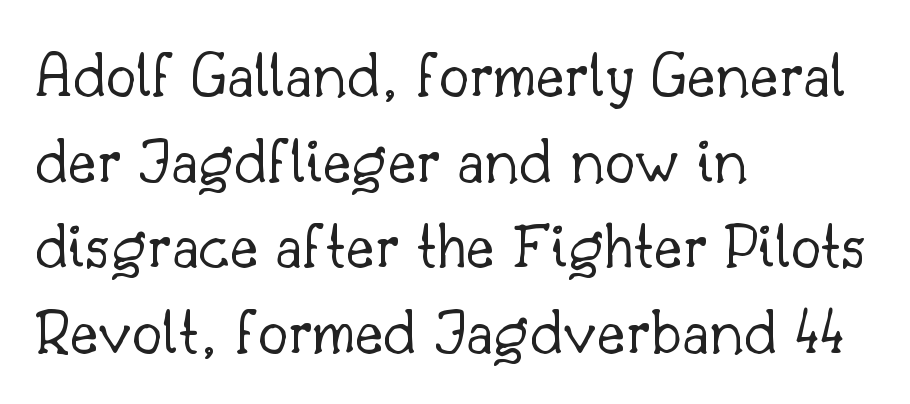
The image shows 68 px light type, upright; set left-aligned, normal line spacing (1.26x), normal letter spacing, not underlined; low stroke contrast and a small x-height.
